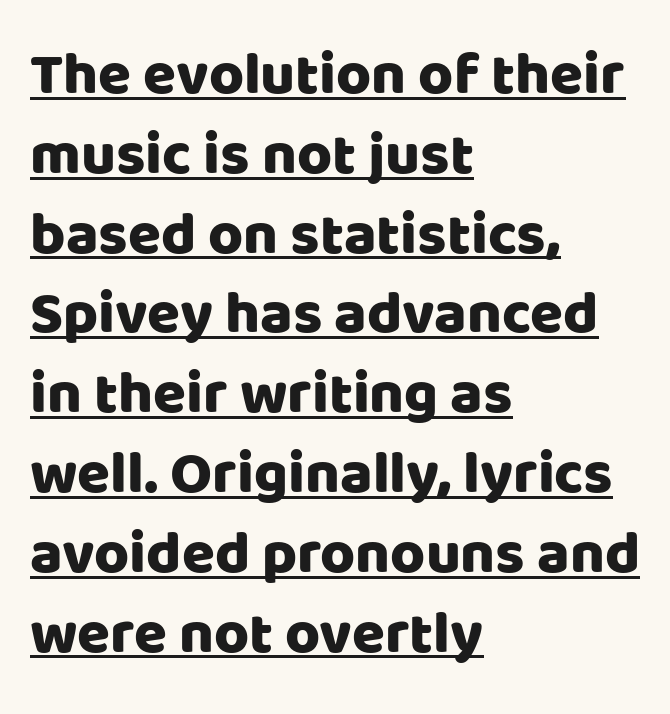
The image shows 60 px sans-serif type, upright; set left-aligned, normal line spacing (1.33x), normal letter spacing, underlined; low stroke contrast and a large x-height.
